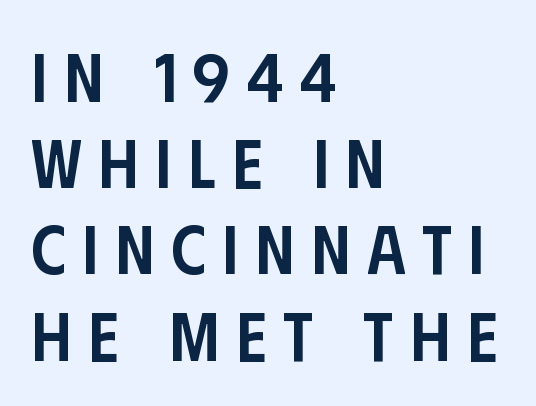
The image shows 69 px semibold, condensed sans-serif type, upright; set left-aligned, normal line spacing (1.25x), unusually wide letter spacing (+0.24 em), not underlined; low stroke contrast and a large x-height.
